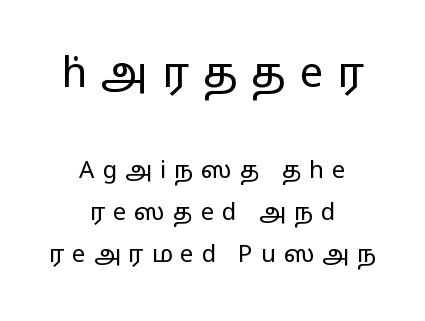
The image shows 42 px regular-weight, wide sans-serif type, upright; set centered, line spacing 1.75x, unusually wide letter spacing (+0.33 em), not underlined; the first (top) block is 1.75x larger; low stroke contrast and a medium x-height.
